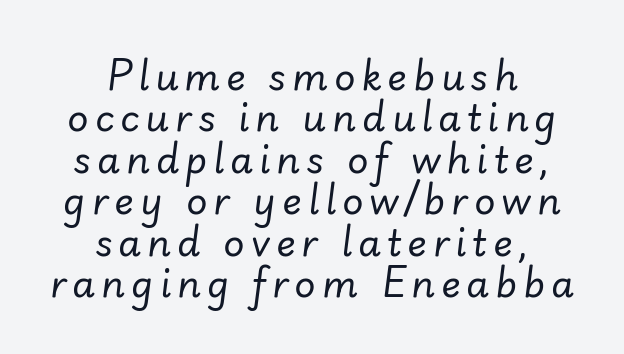
{"italic": "yes", "lean": "right", "slant_degrees": 7, "bold": "no", "weight": "regular", "width": "normal", "stroke_contrast": "low", "x_height": "small", "monospaced": "no", "underline": "no", "align": "center", "line_spacing": "tight", "line_spacing_ratio": 1.12, "glyph_px": 37}
